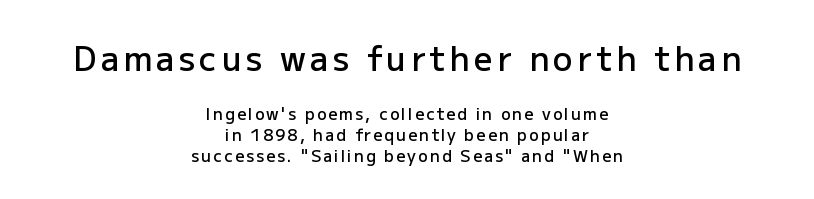
Glance below the letters and you will spot only blank space. Horizontally, the lines are justified to the midpoint only. Compared with typical paragraphs, the rows here are spaced about the same. The type family on display is of the sans-serif kind. These two chunks differ in scale, with the top chunk taking the larger measure. Spacing verdict: proportional, widths tailored to each character.
